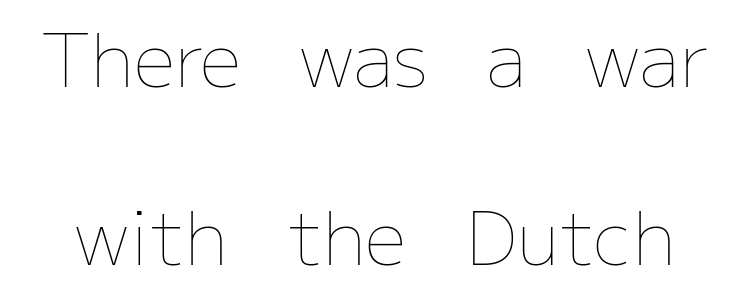
The strokes are not fattened; the text isn't bold. The lettering holds an erect, upright posture throughout. Nobody drew a line under any word here. What's the leading like? Stretched, with rows far apart. These lines are rendered in a variable-pitch font.
